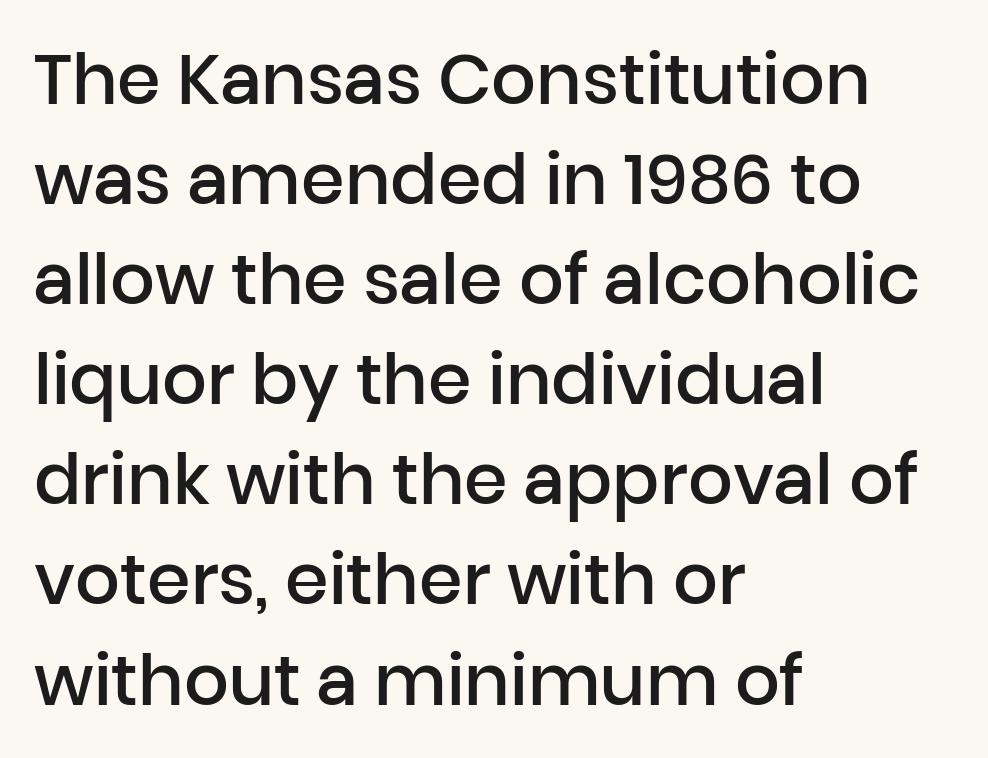
Q: Is the text bold? A: Semi-bold.
Q: Is the text italic (slanted)? A: No, it is upright.
Q: Is the typeface a serif or a sans-serif typeface? A: Sans-serif.
Q: Is the text underlined? A: No.
Q: How is the paragraph aligned? A: Left-aligned.
Q: Is the spacing between letters normal or unusually wide? A: Normal.
Q: Is the spacing between lines tight, normal or loose? A: Normal.
Q: Width (condensed, normal, or wide)? A: Normal.
Q: Stroke contrast? A: Low.
Q: x-height? A: Medium.
Q: Monospaced? A: No.
